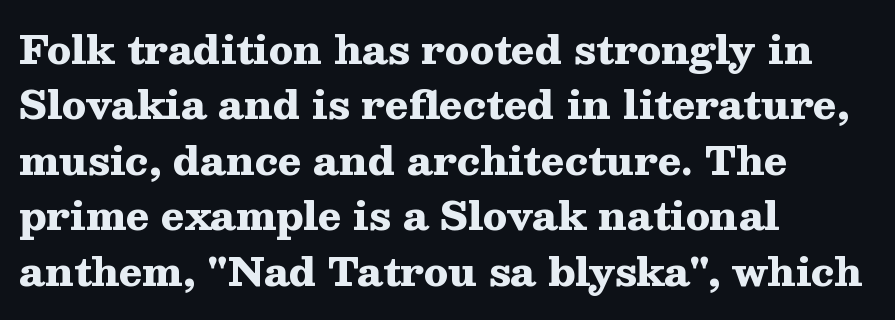
Does the leading feel generous? No, just average. The passage shown is typed in a proportional face where columns would drift. A full-strength bold gives these letters their thick strokes. A classic flush-left, rag-right setting is used for this passage.
